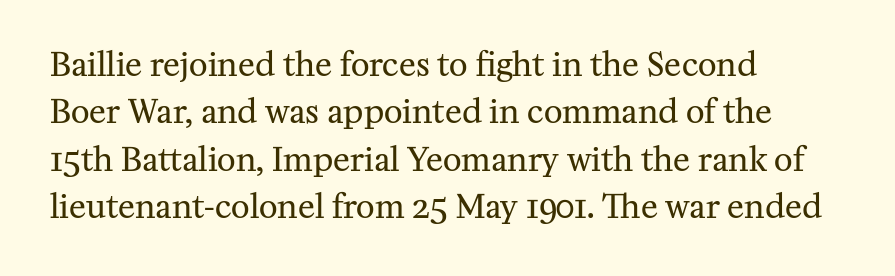
The font sits on the lighter half of the weight spectrum, regular included. Think of a printed novel: that variable character pitch is what you see here. Nothing unusual about the tracking: characters are spaced as the font intends. No italicization has been applied; the sample stays upright. Is the block centered? No — it sits flush against the left margin. Quick note: interline space is typical.
